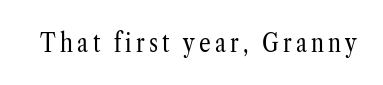
Q: Is the text bold? A: No.
Q: Is the text italic (slanted)? A: No, it is upright.
Q: Is the text underlined? A: No.
